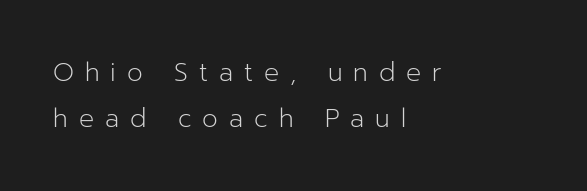
Tracking here is generous; glyphs stand well apart from one another. Any mark beneath the type? The region is blank. The font sits on the lighter half of the weight spectrum, regular included. Nope, not italic — everything's standing straight. The typesetter chose a ragged-right arrangement here.
